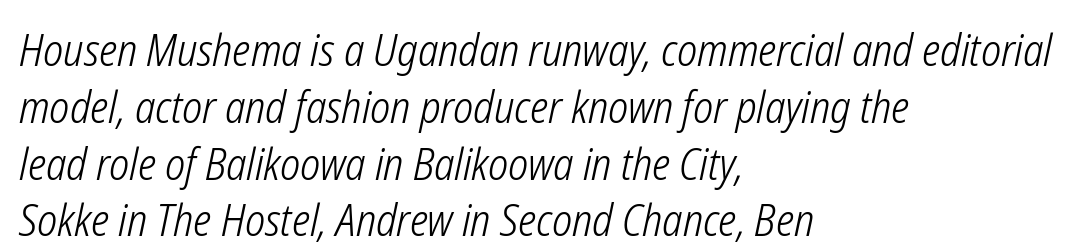
{"italic": "yes", "lean": "right", "slant_degrees": 12, "bold": "no", "weight": "light", "width": "condensed", "stroke_contrast": "low", "x_height": "medium", "monospaced": "no", "underline": "no", "align": "left", "line_spacing": "normal", "line_spacing_ratio": 1.29, "letter_spacing": "normal", "letter_spacing_em": 0.0, "glyph_px": 44}
